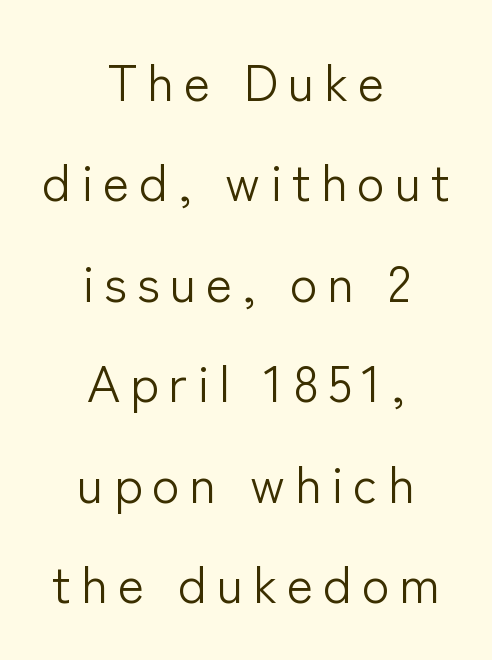
{"serif": "no", "italic": "no", "bold": "no", "weight": "light", "width": "normal", "stroke_contrast": "low", "x_height": "medium", "monospaced": "no", "underline": "no", "align": "center", "line_spacing": "loose", "line_spacing_ratio": 1.97, "glyph_px": 51}
